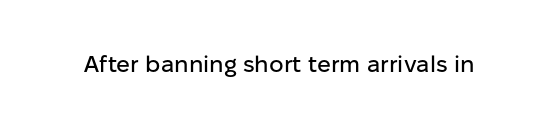
Q: Is the text italic (slanted)? A: No, it is upright.
Q: Is the text underlined? A: No.
Q: Is the spacing between letters normal or unusually wide? A: Normal.
